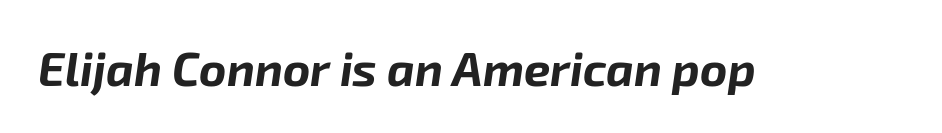
Q: Is the text bold? A: Yes.
Q: Is the text italic (slanted)? A: Yes, it leans right by about 8 degrees.
Q: Is the text underlined? A: No.
Q: Is the spacing between letters normal or unusually wide? A: Normal.
Q: Width (condensed, normal, or wide)? A: Normal.
Q: Stroke contrast? A: Low.
Q: x-height? A: Medium.
Q: Monospaced? A: No.
